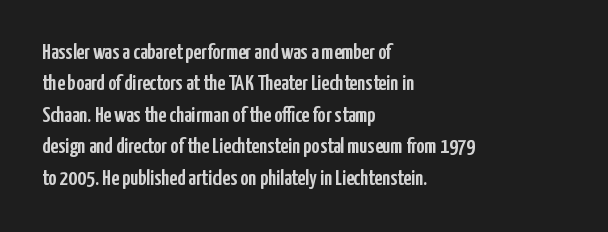
The image shows 22 px text type, upright; set left-aligned, normal line spacing (1.43x), normal letter spacing, not underlined.
